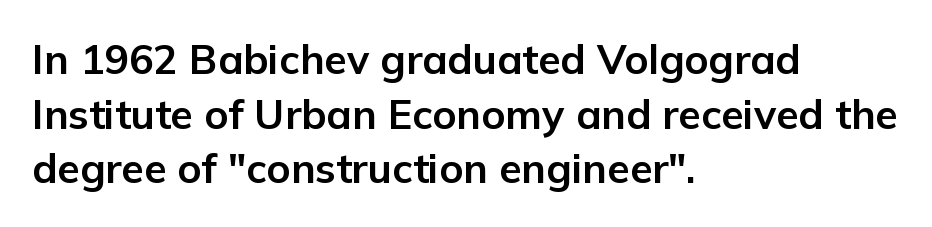
Q: Is the text bold? A: Yes.
Q: Is the text italic (slanted)? A: No, it is upright.
Q: Is the typeface a serif or a sans-serif typeface? A: Sans-serif.
Q: Is the text underlined? A: No.
Q: How is the paragraph aligned? A: Left-aligned.
Q: Is the spacing between letters normal or unusually wide? A: Normal.
Q: Is the spacing between lines tight, normal or loose? A: Normal.
Q: Width (condensed, normal, or wide)? A: Normal.
Q: Stroke contrast? A: Low.
Q: x-height? A: Medium.
Q: Monospaced? A: No.
